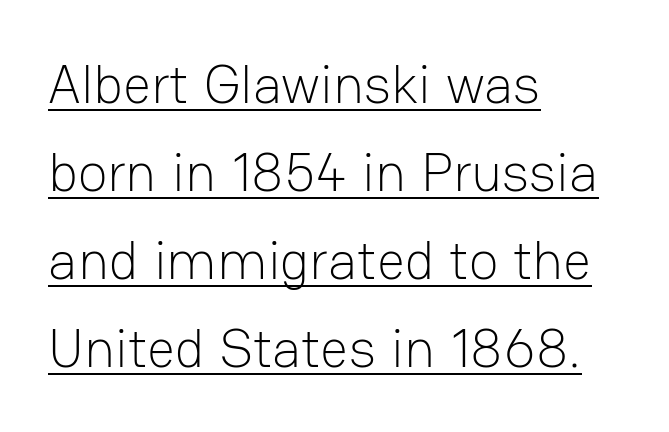
The image shows 55 px light sans-serif type, upright; set left-aligned, normal line spacing (1.6x), normal letter spacing, underlined; low stroke contrast and a medium x-height.
